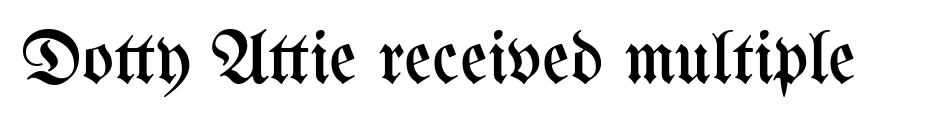
{"italic": "no", "bold": "no", "weight": "regular", "width": "condensed", "stroke_contrast": "medium", "x_height": "medium", "monospaced": "no", "underline": "no", "letter_spacing": "normal", "letter_spacing_em": 0.0, "glyph_px": 75}
